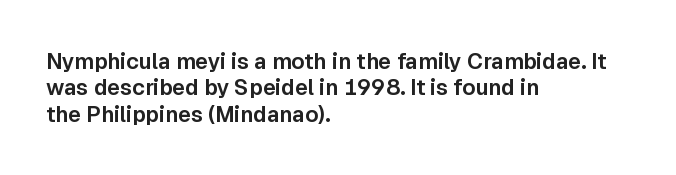
Q: Is the text italic (slanted)? A: No, it is upright.
Q: Is the text underlined? A: No.
Q: How is the paragraph aligned? A: Left-aligned.
Q: Is the spacing between letters normal or unusually wide? A: Normal.
